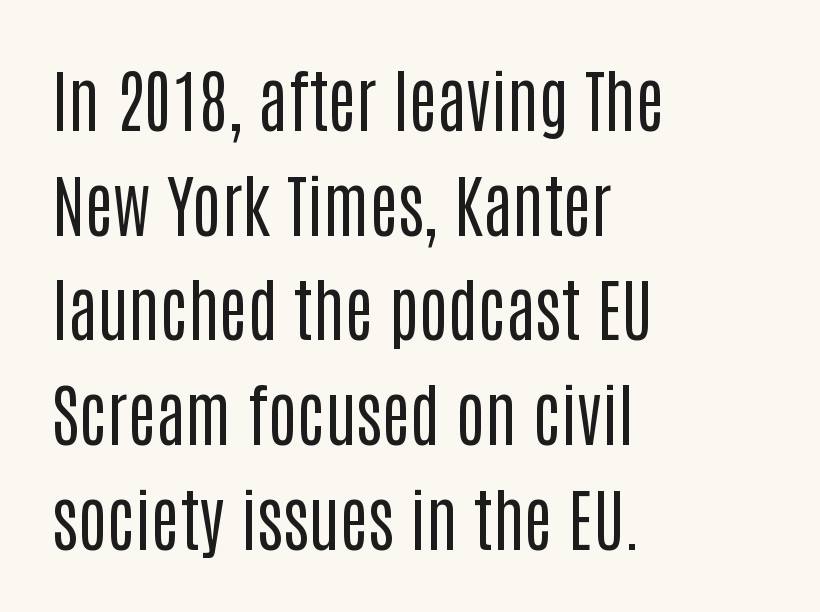
Each new line begins a customary step beneath the previous one. Rule under the text: the space is simply empty. A roman cut, with each character standing at attention. The type is set solid horizontally, with unmodified tracking.
